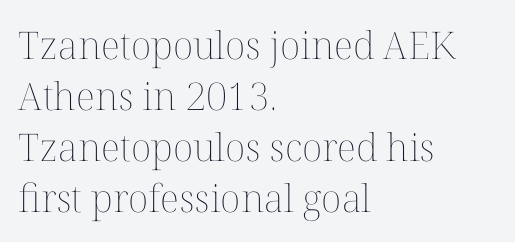
{"italic": "no", "bold": "no", "weight": "thin", "width": "normal", "stroke_contrast": "medium", "x_height": "medium", "monospaced": "no", "underline": "no", "align": "left", "line_spacing": "normal", "line_spacing_ratio": 1.34, "letter_spacing": "normal", "letter_spacing_em": 0.0, "glyph_px": 38}
